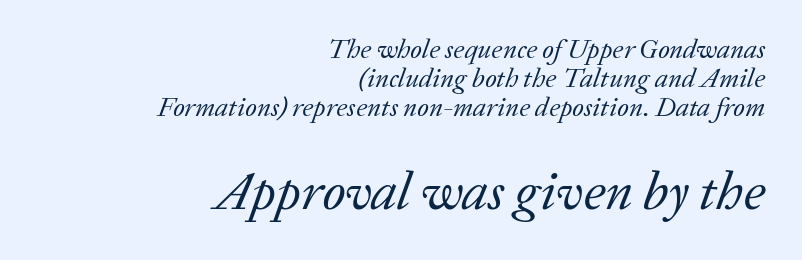
Q: Is the text bold? A: No.
Q: Is the text italic (slanted)? A: Yes, it leans right by about 20 degrees.
Q: Is the typeface a serif or a sans-serif typeface? A: Serif.
Q: Is the text underlined? A: No.
Q: How is the paragraph aligned? A: Right-aligned.
Q: Is the spacing between letters normal or unusually wide? A: Normal.
Q: Is the spacing between lines tight, normal or loose? A: Tight.
Q: Which block of text is set in a larger size, the first (top) or the second (bottom)? A: The second (bottom) one.
Q: Width (condensed, normal, or wide)? A: Normal.
Q: Stroke contrast? A: Low.
Q: x-height? A: Medium.
Q: Monospaced? A: No.
